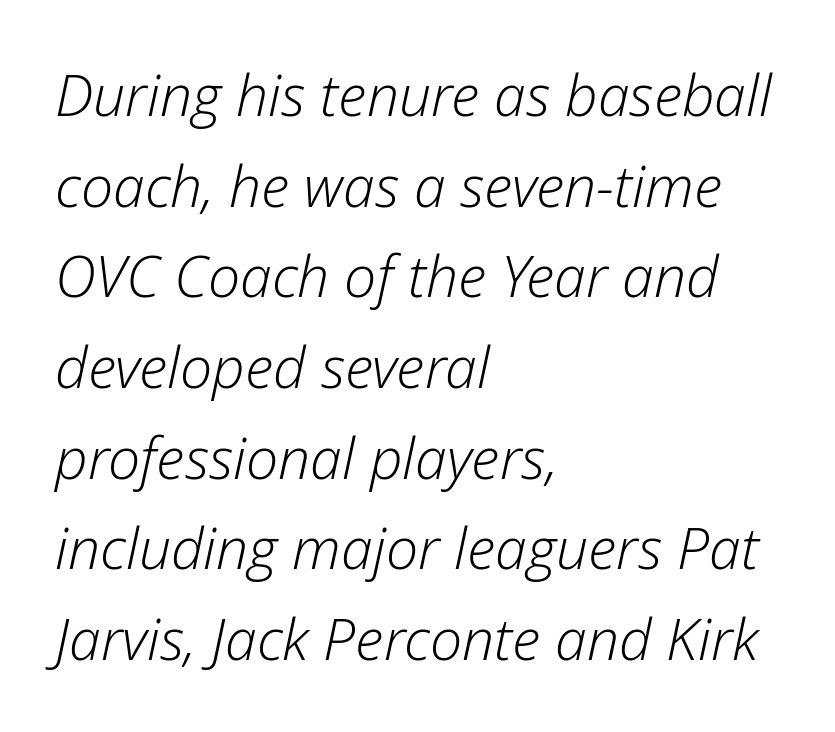
The strokes are not fattened; the text isn't bold. Think of a printed novel: that variable character pitch is what you see here. The area under the type is left untouched. The compositor pushed each line to the left boundary.
